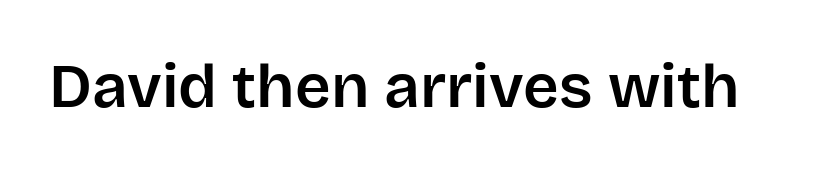
The image shows 62 px sans-serif type, upright; set normal letter spacing, not underlined; low stroke contrast and a large x-height.
